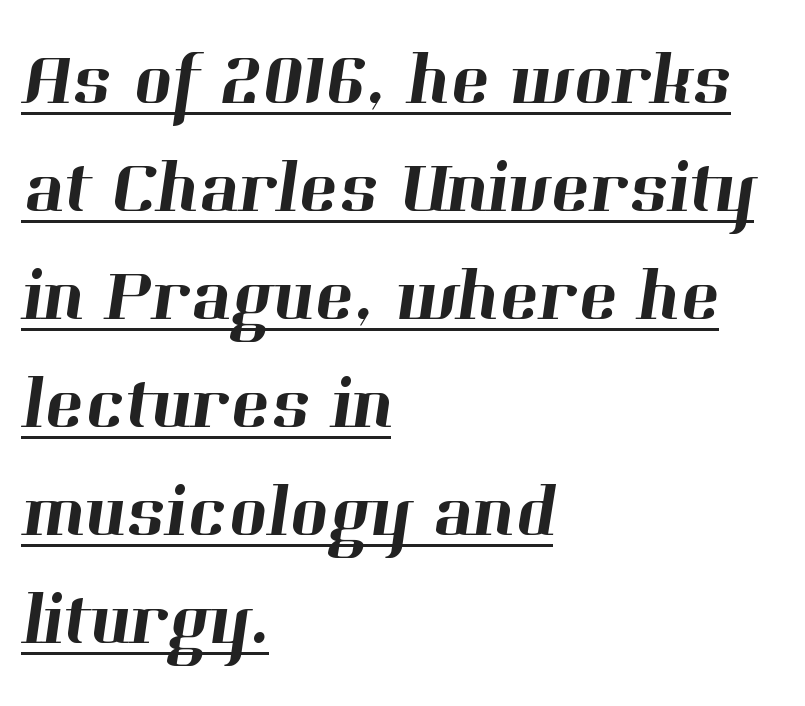
The image shows 74 px serif type; set left-aligned, normal line spacing (1.46x), normal letter spacing, underlined; high stroke contrast and a medium x-height.
